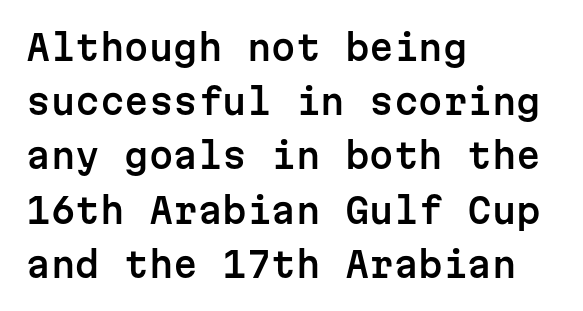
The image shows 35 px sans-serif type, upright, monospaced; set left-aligned, normal line spacing (1.55x), normal letter spacing, not underlined; low stroke contrast and a medium x-height.
